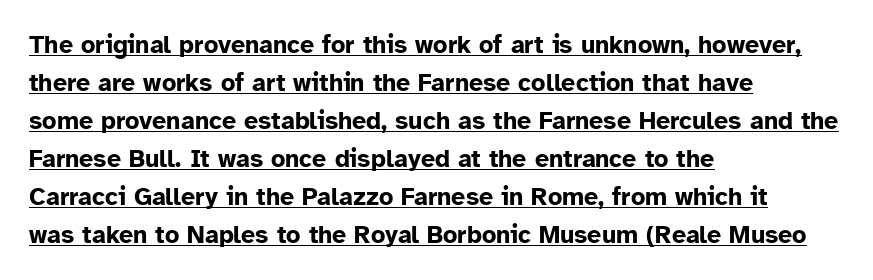
The letters are bold, with thick, heavy strokes. Leading: standard. This sample uses plain, unmodified letter spacing. Caption: multi-line text, flush left, ragged right. Rendered with straight, roman letterforms.
